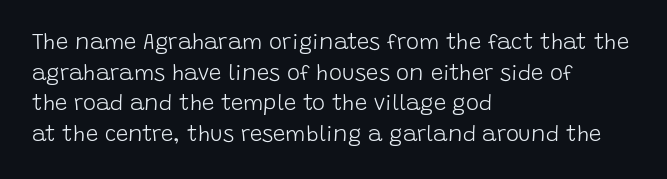
Here the glyphs are tracked normally, forming tight word shapes. This sample keeps an unexceptional amount of space between lines. Every character sits straight up, as roman type does. Each stroke keeps to a modest, everyday thickness or less. This rendering uses left alignment, leaving the right contour irregular. Descenders are the only things crossing below the line.
